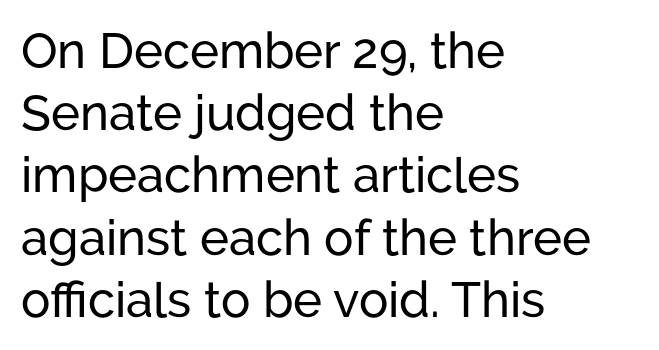
The image shows 49 px sans-serif type, upright; set left-aligned, normal line spacing (1.27x), normal letter spacing, not underlined; low stroke contrast and a medium x-height.
